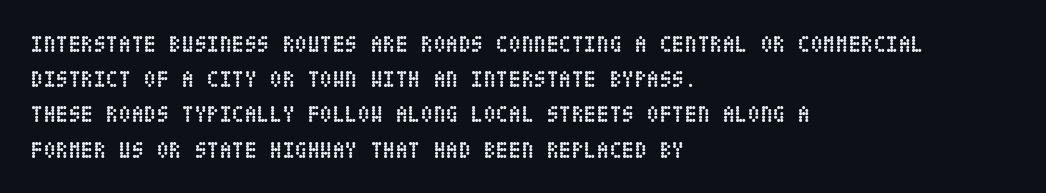
The image shows 23 px bold type, upright; set left-aligned, normal line spacing (1.53x), normal letter spacing, not underlined.
